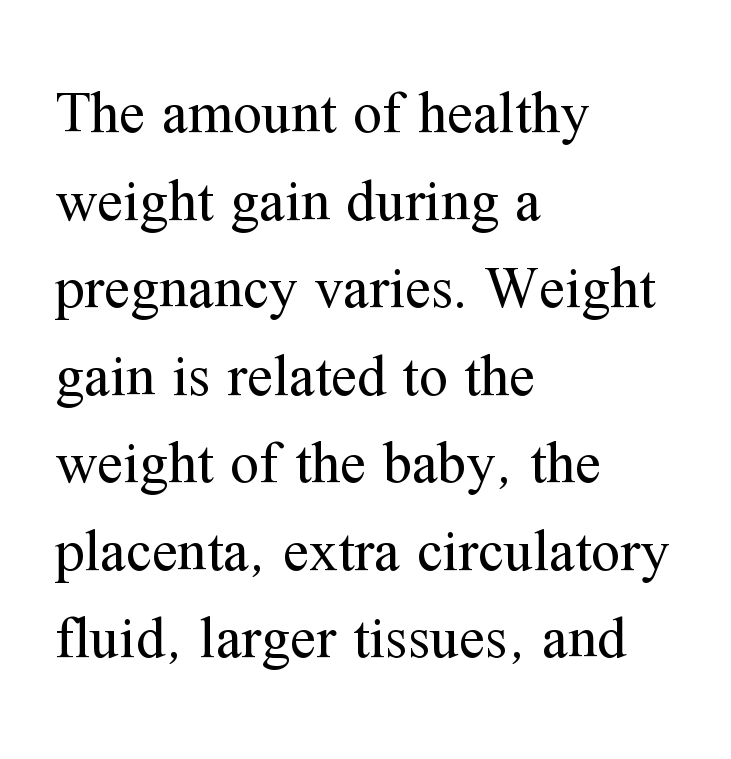
Does extra space separate the letters? No, they use regular spacing. Each letter keeps its own natural width here, so spacing adapts to shape. This is not heavy type; no bold has been used. Compared with typical paragraphs, the rows here are spaced about the same.
